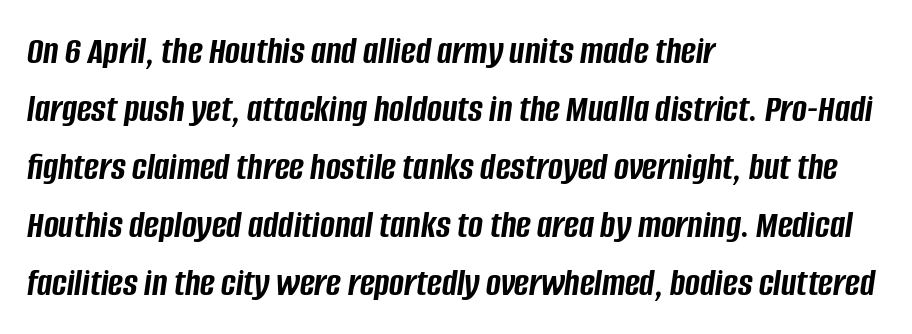
{"italic": "yes", "lean": "right", "slant_degrees": 8, "bold": "yes", "weight": "semibold", "width": "condensed", "stroke_contrast": "low", "x_height": "large", "monospaced": "no", "underline": "no", "align": "left", "line_spacing": "normal", "line_spacing_ratio": 1.45, "letter_spacing": "normal", "letter_spacing_em": 0.0, "glyph_px": 40}
